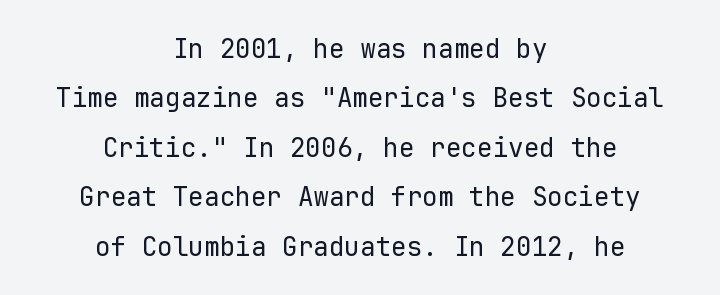
Letters have the restrained weight of plain body copy at most. Plain, unruled lines of type. Posture: straight, roman, zero tilt. A student would call this center alignment; a typographer would say set centered. There is no visible air inserted between adjacent glyphs.
